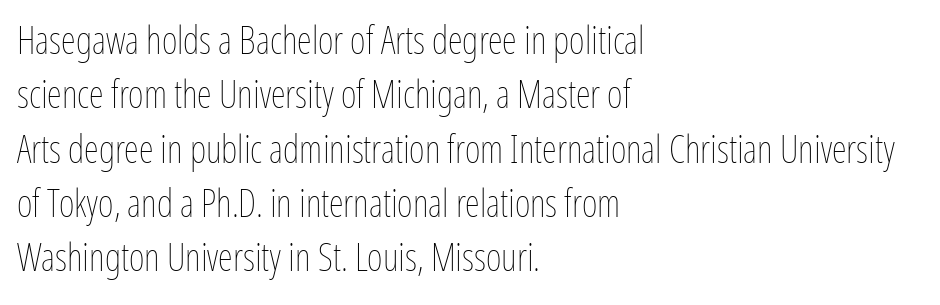
The image shows 38 px thin, condensed type, upright; set left-aligned, normal line spacing (1.43x), normal letter spacing, not underlined; low stroke contrast and a medium x-height.
